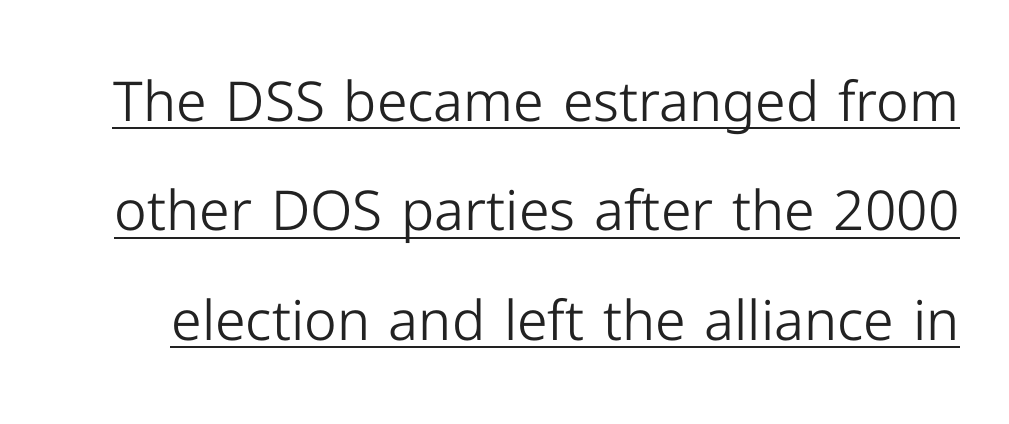
The image shows 55 px light sans-serif type, upright; set loose line spacing (1.99x), normal letter spacing, underlined; low stroke contrast and a medium x-height.
